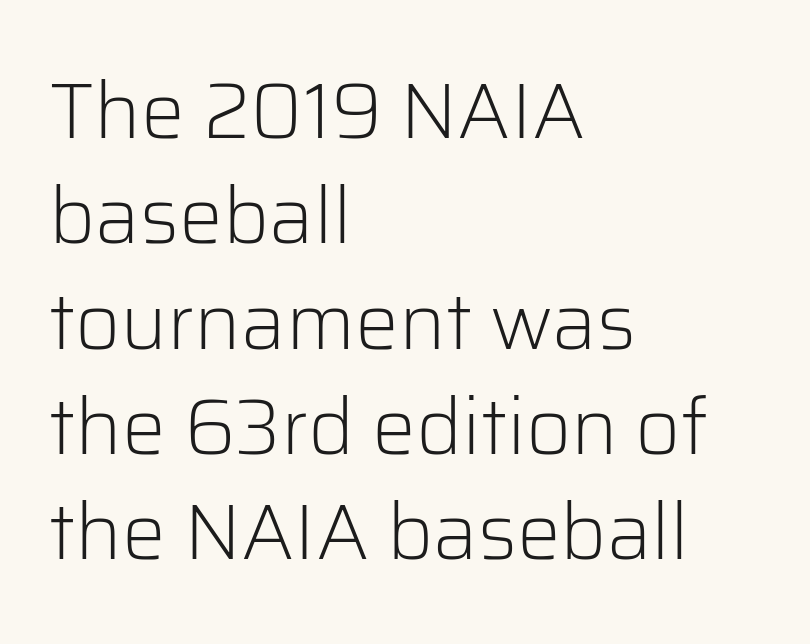
The lettering holds an erect, upright posture throughout. Rows of type keep a routine distance in the vertical direction. Beneath every word, the page is bare. No chunkiness to these letters — they're not bold. Each word holds together tightly as a unit, with standard inter-letter gaps. What kind of face is this? One without serifs — a sans.
